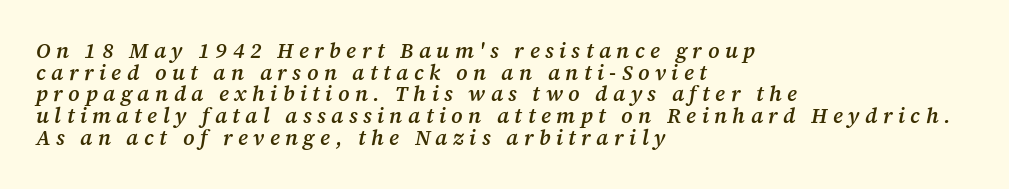
Q: Is the text bold? A: Semi-bold.
Q: Is the text italic (slanted)? A: Yes, it leans right by about 12 degrees.
Q: Is the text underlined? A: No.
Q: How is the paragraph aligned? A: Left-aligned.
Q: Is the spacing between letters normal or unusually wide? A: Unusually wide.
Q: Is the spacing between lines tight, normal or loose? A: Tight.
